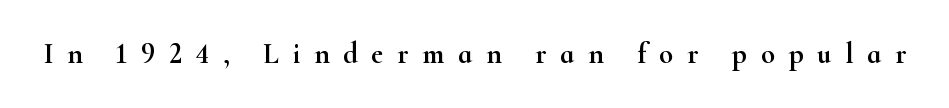
{"serif": "yes", "italic": "no", "width": "wide", "stroke_contrast": "high", "x_height": "small", "monospaced": "no", "underline": "no", "letter_spacing": "wide", "letter_spacing_em": 0.47, "glyph_px": 29}
